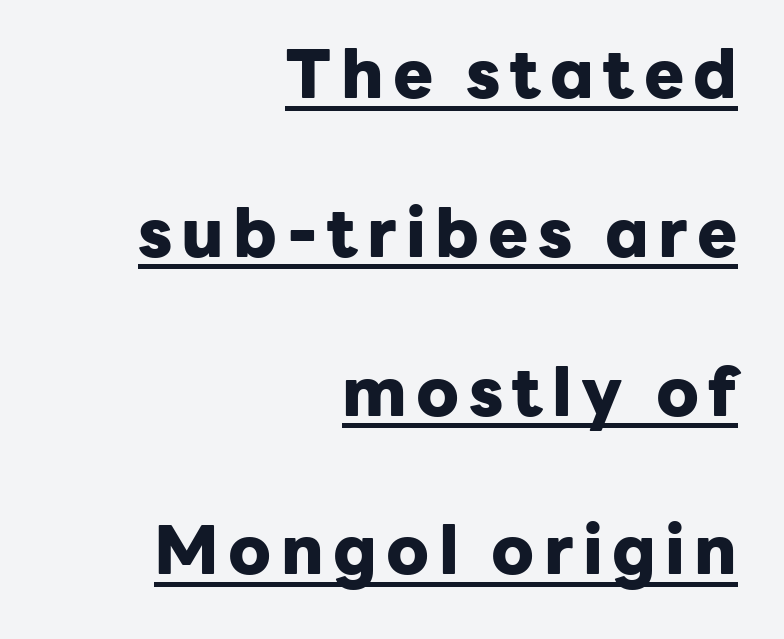
{"serif": "no", "italic": "no", "bold": "yes", "weight": "heavy", "width": "normal", "stroke_contrast": "low", "x_height": "medium", "monospaced": "no", "underline": "yes", "align": "right", "line_spacing": "loose", "line_spacing_ratio": 2.37, "glyph_px": 67}
